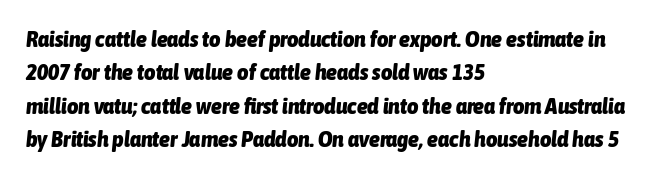
Q: Is the text bold? A: Yes.
Q: Is the text italic (slanted)? A: Yes, it leans right by about 6 degrees.
Q: Is the text underlined? A: No.
Q: How is the paragraph aligned? A: Left-aligned.
Q: Is the spacing between letters normal or unusually wide? A: Normal.
Q: Is the spacing between lines tight, normal or loose? A: Normal.
